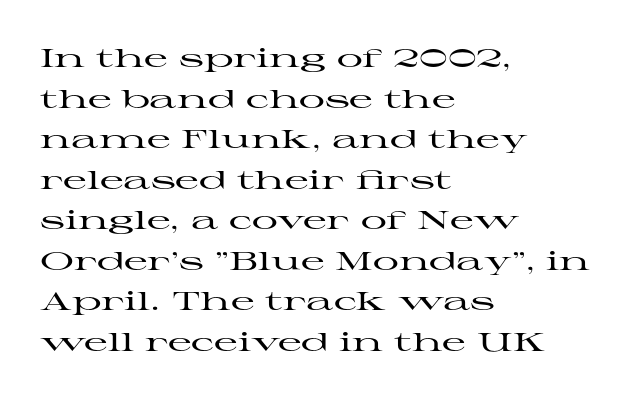
This rendering features lettering with no underline. How are the letters spaced? Ordinarily, with no added tracking. The setting favours the left margin, as ordinary paragraphs usually do. Does the lettering tilt? It doesn't — this is upright. Summary of vertical rhythm: regular, with standard interline spacing.
